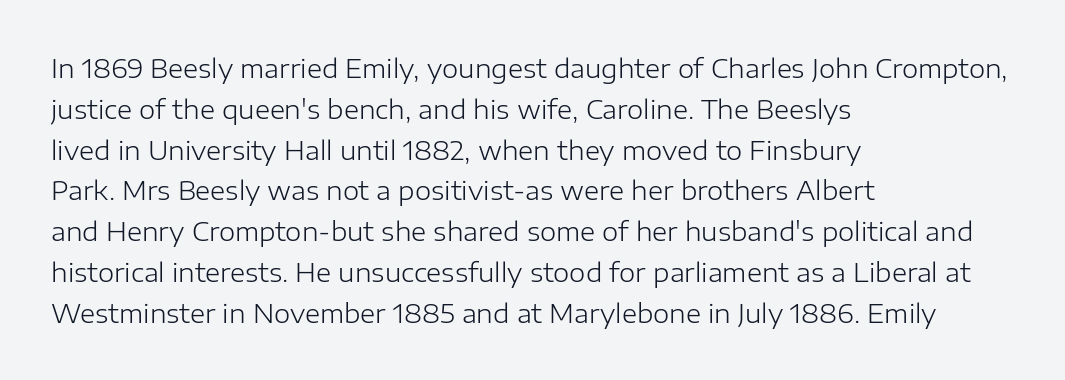
Q: Is the text bold? A: No.
Q: Is the text italic (slanted)? A: No, it is upright.
Q: Is the text underlined? A: No.
Q: How is the paragraph aligned? A: Left-aligned.
Q: Is the spacing between letters normal or unusually wide? A: Normal.
Q: Is the spacing between lines tight, normal or loose? A: Normal.
